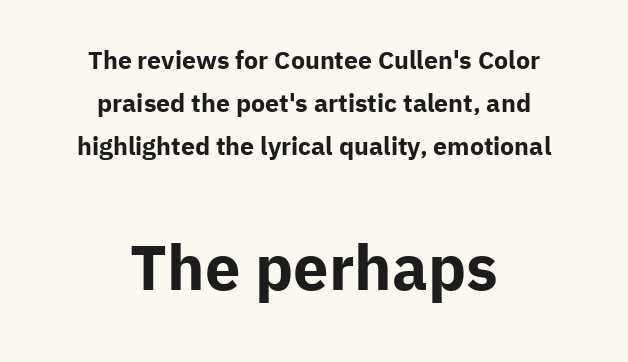
{"serif": "no", "italic": "no", "bold": "yes", "weight": "bold", "width": "normal", "stroke_contrast": "low", "x_height": "medium", "monospaced": "no", "underline": "no", "align": "center", "line_spacing_ratio": 1.73, "letter_spacing": "normal", "letter_spacing_em": 0.0, "larger_block": "second", "size_ratio": 2.52, "glyph_px": 63}
